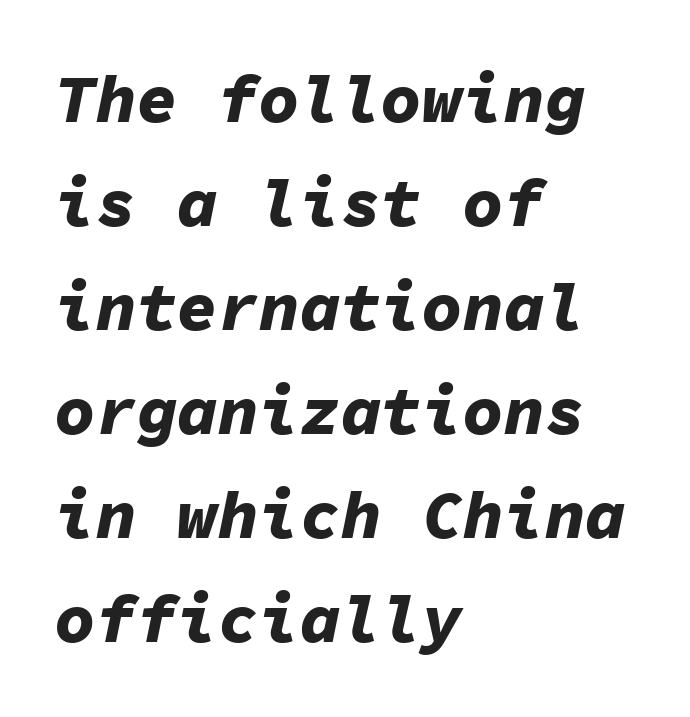
The image shows 68 px bold type, italic (leaning right), monospaced; set left-aligned, normal line spacing (1.53x), normal letter spacing, not underlined; low stroke contrast and a medium x-height.
